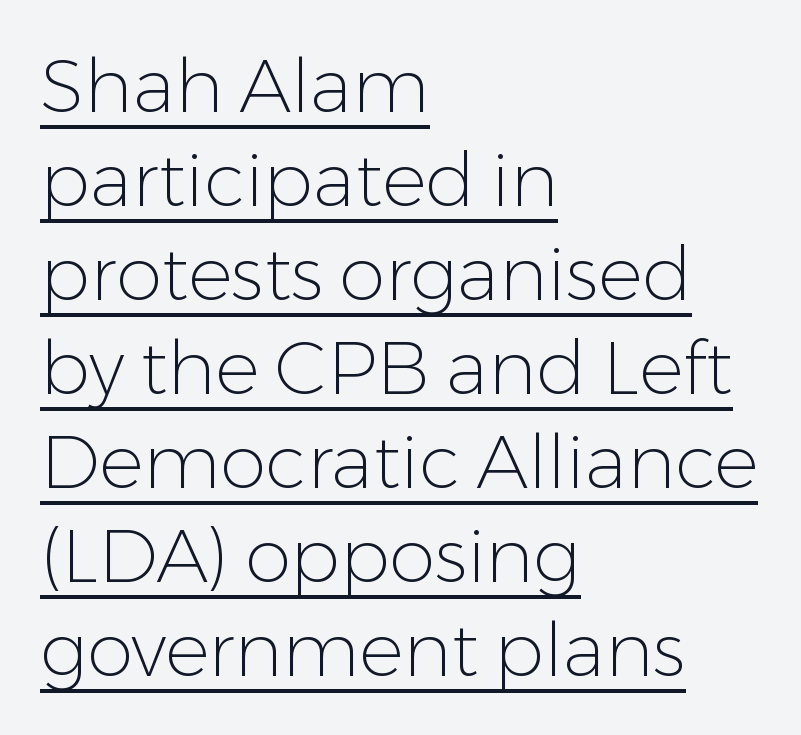
{"serif": "no", "italic": "no", "bold": "no", "weight": "light", "width": "normal", "stroke_contrast": "low", "x_height": "medium", "monospaced": "no", "underline": "yes", "align": "left", "line_spacing": "normal", "line_spacing_ratio": 1.27, "letter_spacing": "normal", "letter_spacing_em": 0.0, "glyph_px": 74}
